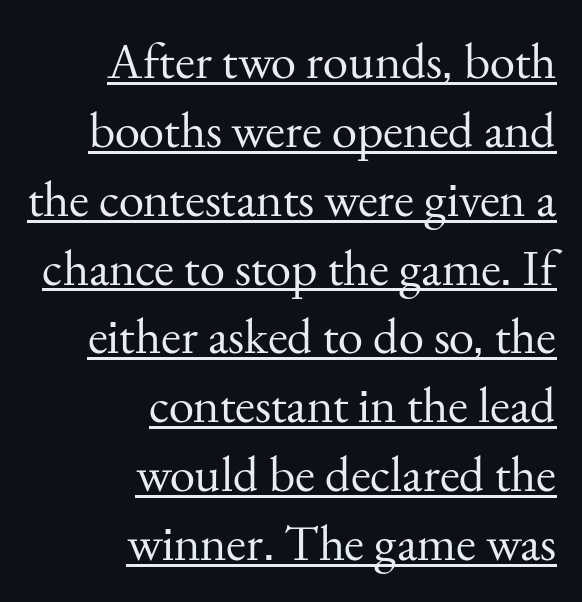
Q: Is the text bold? A: No.
Q: Is the text italic (slanted)? A: No, it is upright.
Q: Is the typeface a serif or a sans-serif typeface? A: Serif.
Q: Is the text underlined? A: Yes.
Q: How is the paragraph aligned? A: Right-aligned.
Q: Is the spacing between letters normal or unusually wide? A: Normal.
Q: Is the spacing between lines tight, normal or loose? A: Normal.
Q: Width (condensed, normal, or wide)? A: Normal.
Q: Stroke contrast? A: Medium.
Q: x-height? A: Small.
Q: Monospaced? A: No.
